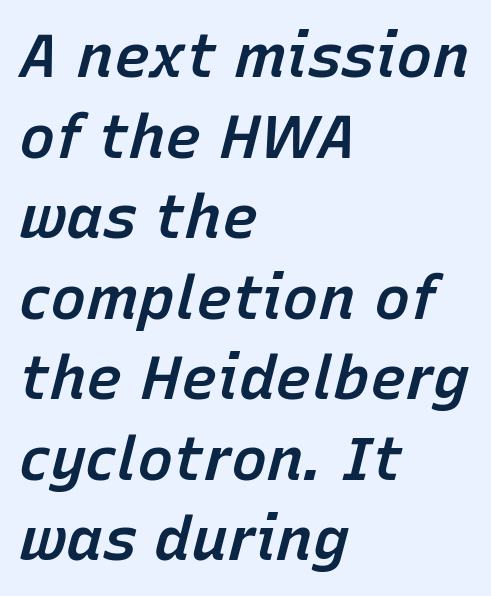
Q: Is the text bold? A: Semi-bold.
Q: Is the text italic (slanted)? A: Yes, it leans right by about 15 degrees.
Q: Is the text underlined? A: No.
Q: How is the paragraph aligned? A: Left-aligned.
Q: Is the spacing between letters normal or unusually wide? A: Normal.
Q: Is the spacing between lines tight, normal or loose? A: Normal.
Q: Width (condensed, normal, or wide)? A: Normal.
Q: Stroke contrast? A: Low.
Q: x-height? A: Medium.
Q: Monospaced? A: No.
